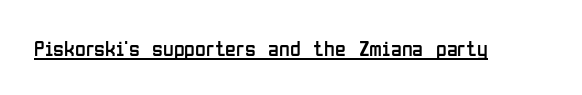
Does a line run under the words? Yes, clearly. Each word holds together tightly as a unit, with standard inter-letter gaps. When letters stand straight like this, we call the style roman or upright. Compared with a typical body face, this is equally light or lighter still.
